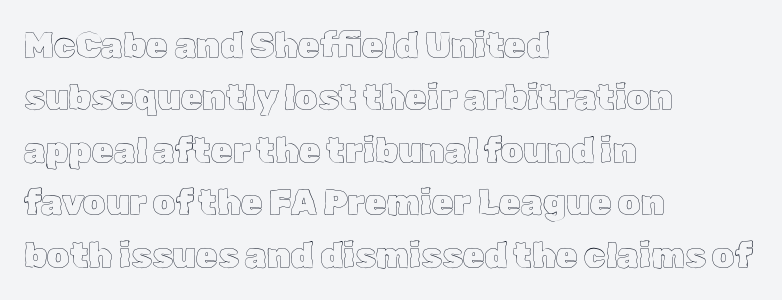
Q: Is the text italic (slanted)? A: No, it is upright.
Q: Is the text underlined? A: No.
Q: How is the paragraph aligned? A: Left-aligned.
Q: Is the spacing between letters normal or unusually wide? A: Normal.
Q: Is the spacing between lines tight, normal or loose? A: Normal.
Q: Width (condensed, normal, or wide)? A: Normal.
Q: x-height? A: Medium.
Q: Monospaced? A: No.
